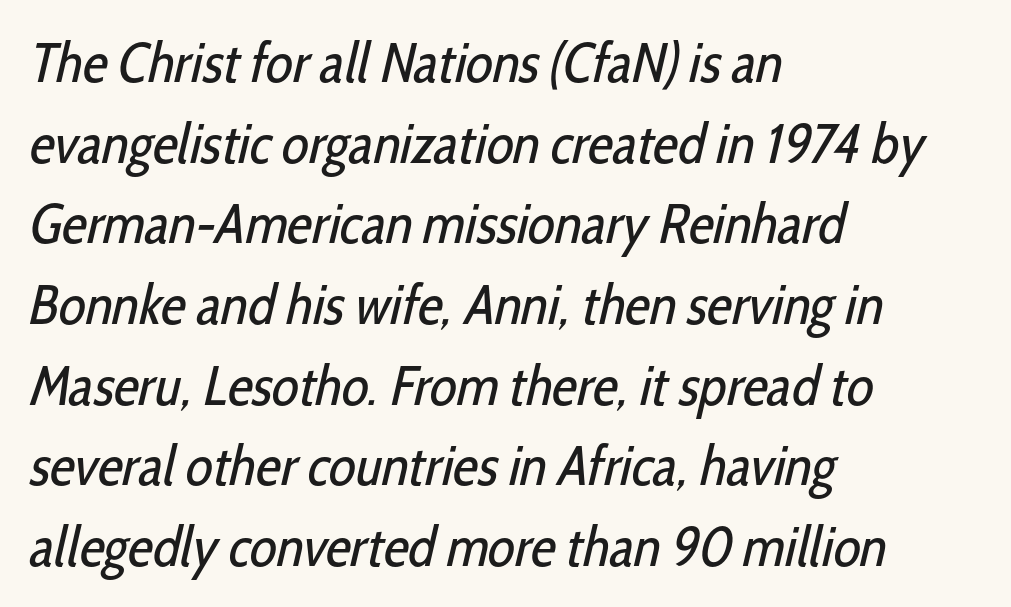
The image shows 56 px regular-weight, condensed sans-serif type; set left-aligned, normal line spacing (1.44x), normal letter spacing, not underlined; low stroke contrast and a medium x-height.
